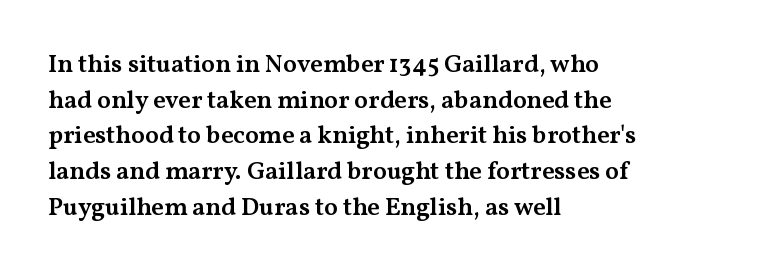
The image shows 25 px text type, upright; set left-aligned, normal line spacing (1.43x), normal letter spacing, not underlined.
